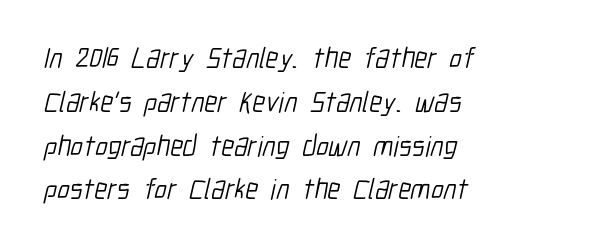
The image shows 29 px light, condensed sans-serif type; set left-aligned, normal line spacing (1.51x), normal letter spacing, not underlined; low stroke contrast and a medium x-height.
